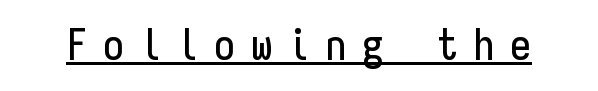
Does a line run under the words? Yes, clearly. Think of a typewriter: that constant character pitch is what you see here. Characters follow at a spacing far wider than the type designer built in. Every stem runs plumb, perpendicular to the baseline. The face used here is a sans, in the tradition of grotesques and geometrics.
